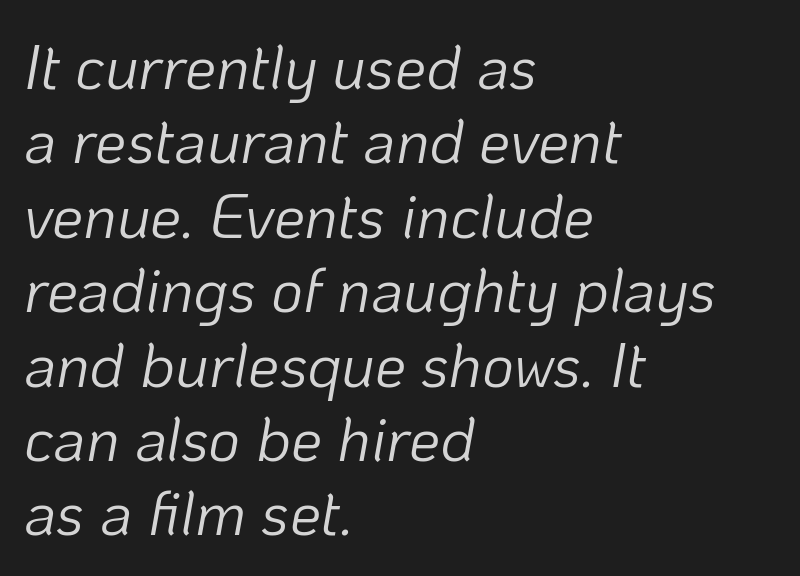
{"italic": "yes", "lean": "right", "slant_degrees": 10, "bold": "no", "weight": "light", "width": "normal", "stroke_contrast": "low", "x_height": "medium", "monospaced": "no", "underline": "no", "align": "left", "line_spacing_ratio": 1.2, "letter_spacing": "normal", "letter_spacing_em": 0.0, "glyph_px": 62}
